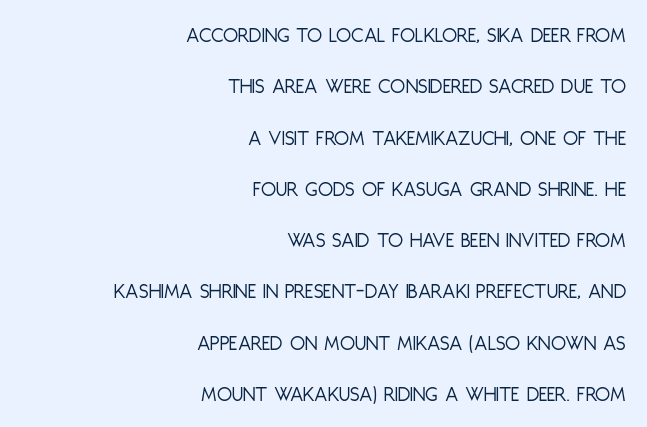
Standard letterfit; no display-style spreading of the glyphs. Check the space under the baseline: it is left empty. Rows of type keep a wide berth in the vertical direction. The type sits square on the baseline with zero lean.
